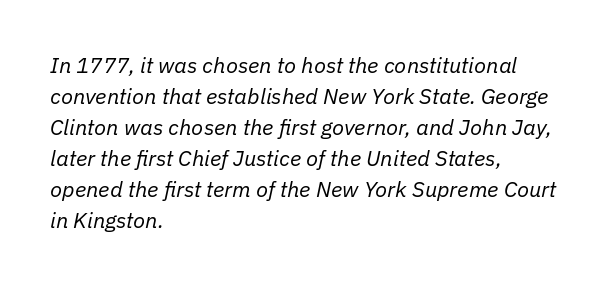
Reading down the column, the eye jumps a familiar distance to each next line. Default kerning and tracking; the words read as compact shapes. All the whitespace from short lines collects on the right. The area under the type is left untouched. Notice how the stems are inclined rather than vertical — that's the hallmark of italics. This is not heavy type; no bold has been used.
